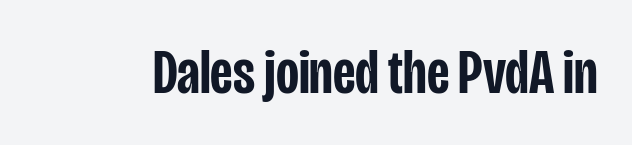
Q: Is the text bold? A: Semi-bold.
Q: Is the text italic (slanted)? A: No, it is upright.
Q: Is the typeface a serif or a sans-serif typeface? A: Sans-serif.
Q: Is the text underlined? A: No.
Q: Is the spacing between letters normal or unusually wide? A: Normal.
Q: Width (condensed, normal, or wide)? A: Condensed.
Q: Stroke contrast? A: Low.
Q: x-height? A: Large.
Q: Monospaced? A: No.
